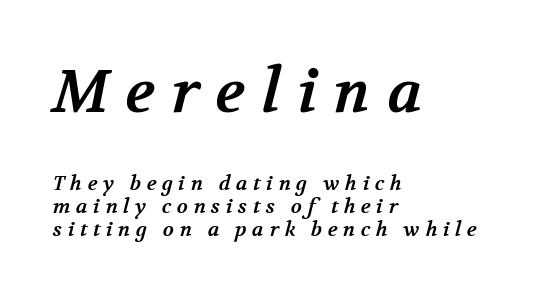
The image shows 60 px bold serif type; set left-aligned, tight line spacing (1.15x), unusually wide letter spacing (+0.28 em), not underlined; the first (top) block is 3.0x larger; medium stroke contrast and a medium x-height.
